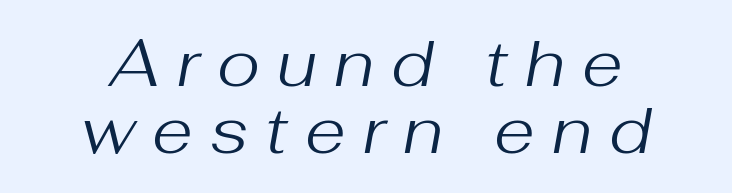
{"italic": "yes", "lean": "right", "slant_degrees": 10, "bold": "no", "weight": "regular", "width": "normal", "stroke_contrast": "medium", "x_height": "medium", "monospaced": "no", "underline": "no", "align": "center", "line_spacing": "tight", "line_spacing_ratio": 1.02, "letter_spacing": "wide", "letter_spacing_em": 0.26, "glyph_px": 66}
